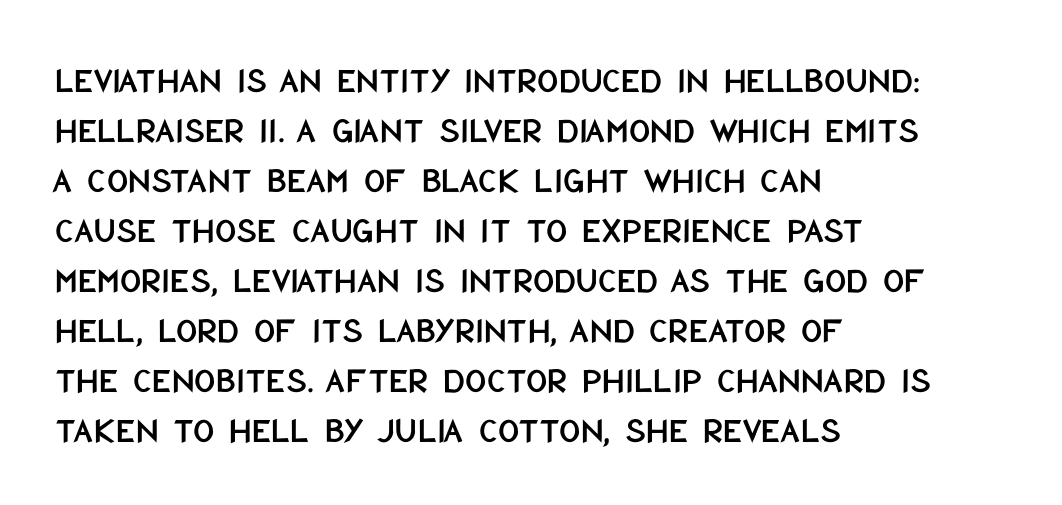
Q: Is the text italic (slanted)? A: No, it is upright.
Q: Is the typeface a serif or a sans-serif typeface? A: Sans-serif.
Q: Is the text underlined? A: No.
Q: How is the paragraph aligned? A: Left-aligned.
Q: Is the spacing between letters normal or unusually wide? A: Normal.
Q: Is the spacing between lines tight, normal or loose? A: Normal.
Q: Width (condensed, normal, or wide)? A: Condensed.
Q: Stroke contrast? A: Low.
Q: x-height? A: Large.
Q: Monospaced? A: No.
